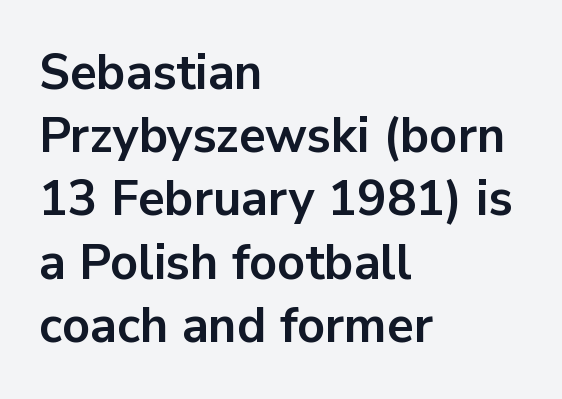
The image shows 49 px bold sans-serif type, upright; set left-aligned, normal line spacing (1.29x), normal letter spacing, not underlined; low stroke contrast and a medium x-height.
